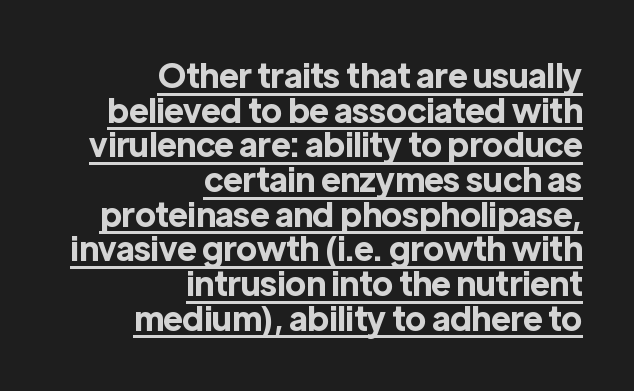
Q: Is the text bold? A: Yes.
Q: Is the text italic (slanted)? A: No, it is upright.
Q: Is the typeface a serif or a sans-serif typeface? A: Sans-serif.
Q: Is the text underlined? A: Yes.
Q: How is the paragraph aligned? A: Right-aligned.
Q: Is the spacing between letters normal or unusually wide? A: Normal.
Q: Is the spacing between lines tight, normal or loose? A: Tight.
Q: Width (condensed, normal, or wide)? A: Normal.
Q: x-height? A: Medium.
Q: Monospaced? A: No.
